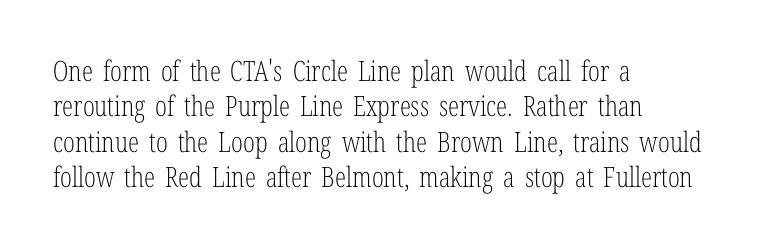
The image shows 28 px light, condensed serif type, upright; set left-aligned, normal line spacing (1.26x), normal letter spacing, not underlined; low stroke contrast and a medium x-height.
